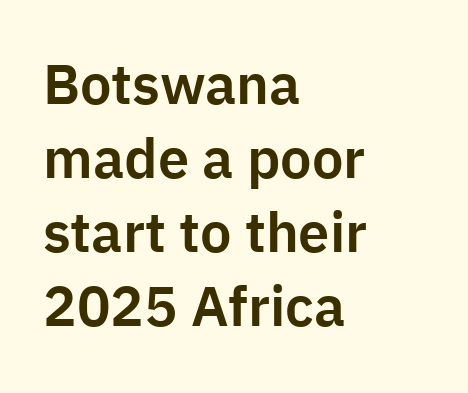
These lines are rendered in a variable-pitch font. Evenly set lines give the paragraph a standard silhouette. The font's upright variant was chosen for this text. Descender tails drop into unmarked territory. The paragraph shown leans on its left margin. No feet cap the strokes, marking this as sans-serif type.
